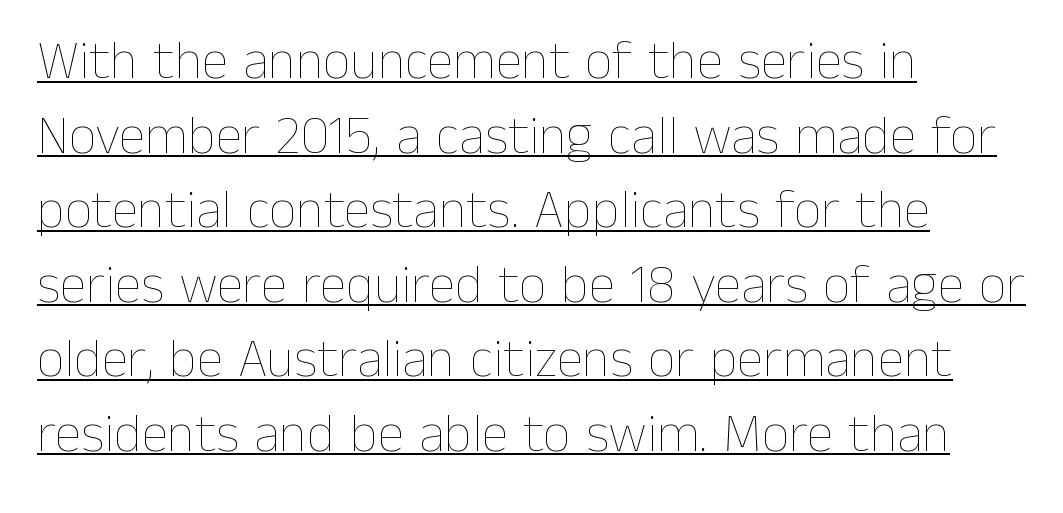
{"italic": "no", "bold": "no", "weight": "thin", "width": "normal", "stroke_contrast": "low", "x_height": "medium", "monospaced": "no", "underline": "yes", "align": "left", "line_spacing": "normal", "line_spacing_ratio": 1.38, "letter_spacing": "normal", "letter_spacing_em": 0.0, "glyph_px": 54}
